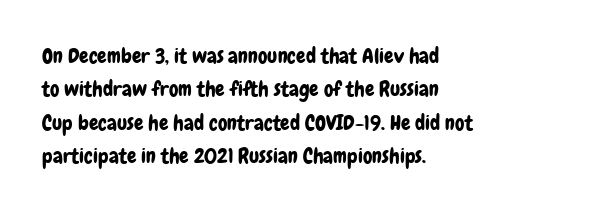
Q: Is the text italic (slanted)? A: No, it is upright.
Q: Is the text underlined? A: No.
Q: How is the paragraph aligned? A: Left-aligned.
Q: Is the spacing between letters normal or unusually wide? A: Normal.
Q: Is the spacing between lines tight, normal or loose? A: Normal.
